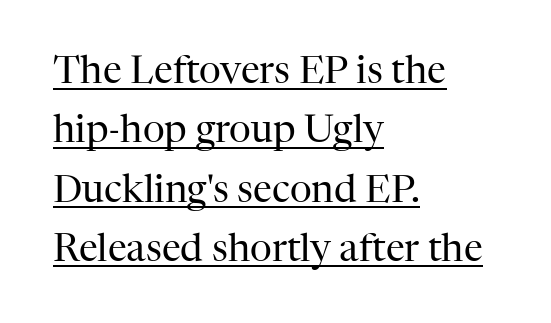
{"serif": "yes", "italic": "no", "bold": "no", "weight": "regular", "width": "normal", "stroke_contrast": "high", "x_height": "medium", "monospaced": "no", "underline": "yes", "align": "left", "line_spacing": "normal", "line_spacing_ratio": 1.56, "letter_spacing": "normal", "letter_spacing_em": 0.0, "glyph_px": 38}
